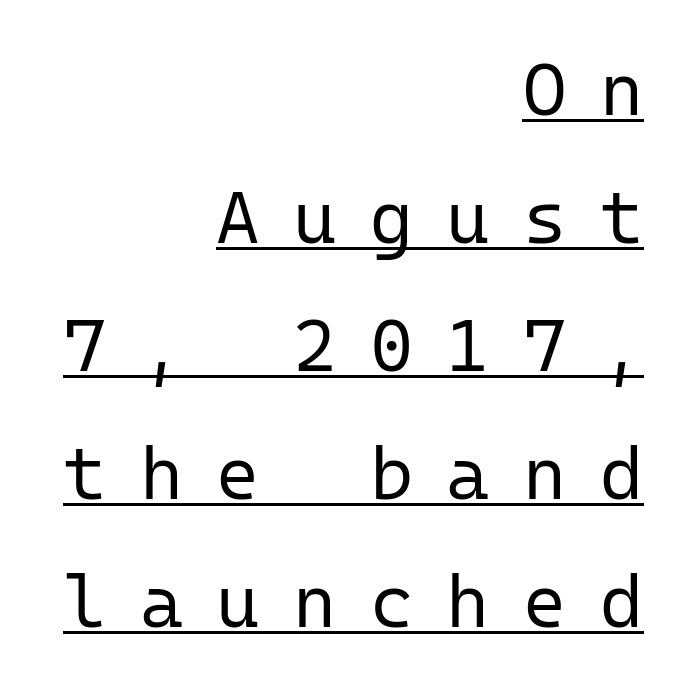
The image shows 74 px regular-weight sans-serif type, upright, monospaced; set right-aligned, line spacing 1.73x, unusually wide letter spacing (+0.45 em), underlined; low stroke contrast and a medium x-height.
